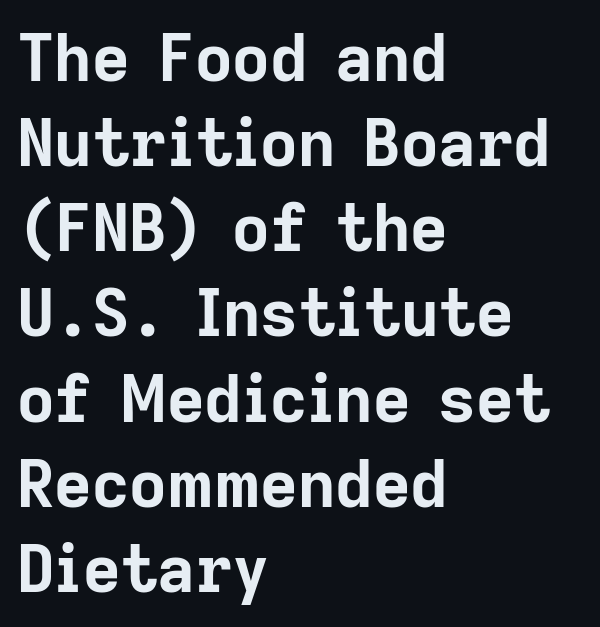
The image shows 65 px bold sans-serif type, upright; set left-aligned, normal line spacing (1.31x), normal letter spacing, not underlined; low stroke contrast and a medium x-height.
